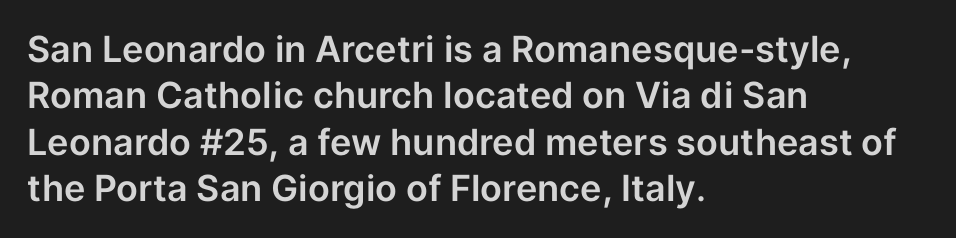
{"serif": "no", "italic": "no", "width": "normal", "stroke_contrast": "low", "x_height": "medium", "monospaced": "no", "underline": "no", "align": "left", "line_spacing": "normal", "line_spacing_ratio": 1.29, "letter_spacing": "normal", "letter_spacing_em": 0.0, "glyph_px": 36}
